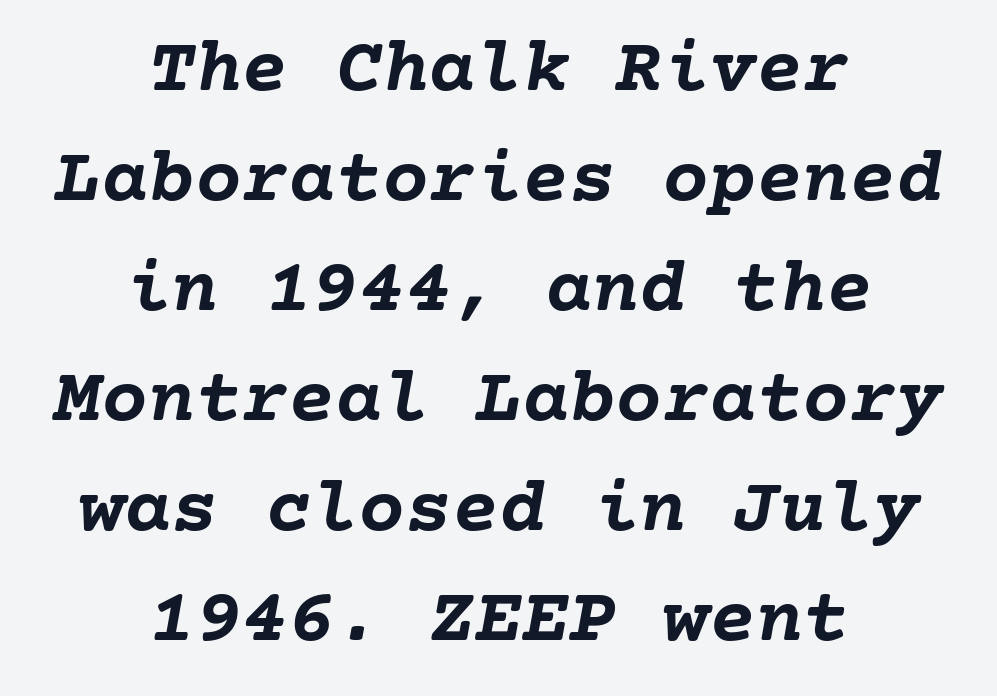
The image shows 78 px semibold type, italic (leaning right); set centered, normal line spacing (1.41x), normal letter spacing, not underlined; low stroke contrast and a medium x-height.
